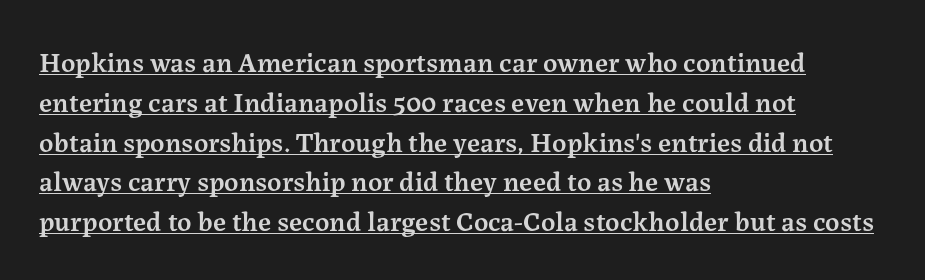
{"serif": "yes", "italic": "no", "bold": "semi", "weight": "semibold", "width": "normal", "stroke_contrast": "medium", "x_height": "medium", "monospaced": "no", "underline": "yes", "align": "left", "line_spacing": "normal", "line_spacing_ratio": 1.42, "letter_spacing": "normal", "letter_spacing_em": 0.0, "glyph_px": 28}
